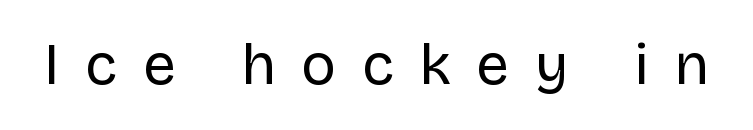
The image shows 58 px regular-weight sans-serif type, upright; set unusually wide letter spacing (+0.44 em), not underlined; low stroke contrast and a large x-height.
